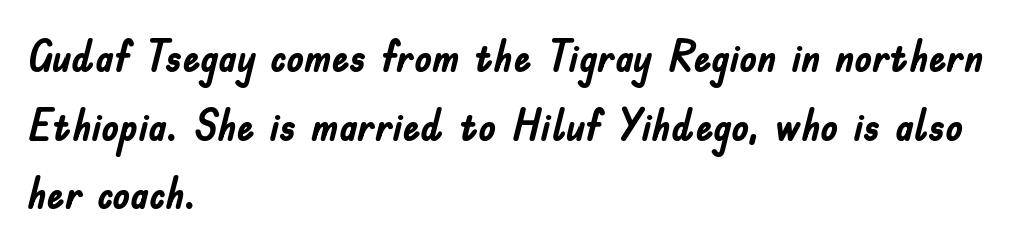
Q: Is the text bold? A: Yes.
Q: Is the text italic (slanted)? A: Yes.
Q: Is the typeface a serif or a sans-serif typeface? A: Sans-serif.
Q: Is the text underlined? A: No.
Q: How is the paragraph aligned? A: Left-aligned.
Q: Is the spacing between letters normal or unusually wide? A: Normal.
Q: Is the spacing between lines tight, normal or loose? A: Normal.
Q: Width (condensed, normal, or wide)? A: Condensed.
Q: Stroke contrast? A: Low.
Q: x-height? A: Small.
Q: Monospaced? A: No.
